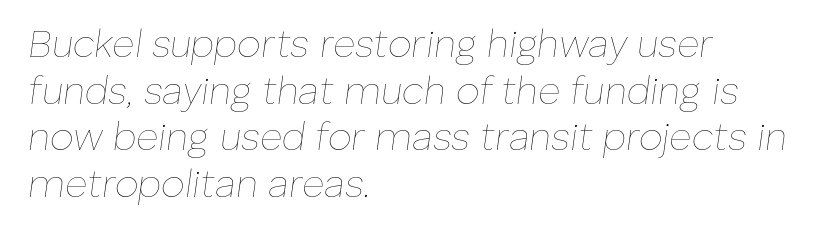
Q: Is the text bold? A: No.
Q: Is the text italic (slanted)? A: Yes, it leans right by about 8 degrees.
Q: Is the text underlined? A: No.
Q: How is the paragraph aligned? A: Left-aligned.
Q: Is the spacing between letters normal or unusually wide? A: Normal.
Q: Width (condensed, normal, or wide)? A: Normal.
Q: Stroke contrast? A: Low.
Q: x-height? A: Medium.
Q: Monospaced? A: No.
